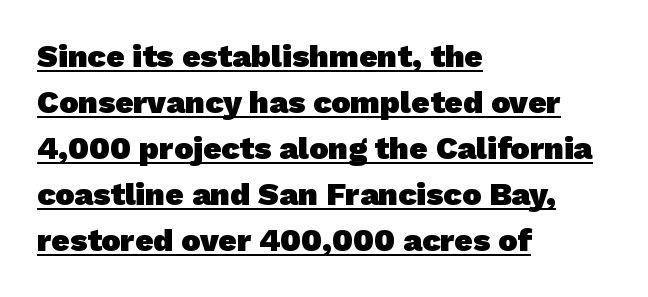
The image shows 32 px heavy sans-serif type; set left-aligned, normal line spacing (1.44x), normal letter spacing, underlined; low stroke contrast and a medium x-height.
